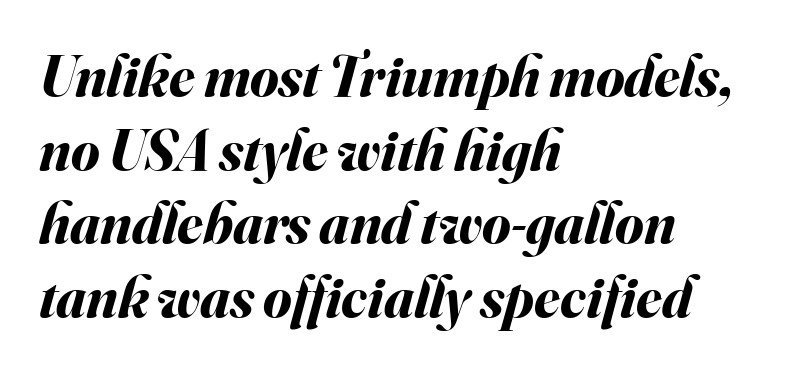
{"italic": "yes", "lean": "right", "slant_degrees": 16, "bold": "yes", "weight": "bold", "width": "normal", "stroke_contrast": "medium", "x_height": "small", "monospaced": "no", "underline": "no", "align": "left", "line_spacing": "normal", "line_spacing_ratio": 1.27, "letter_spacing": "normal", "letter_spacing_em": 0.0, "glyph_px": 58}
